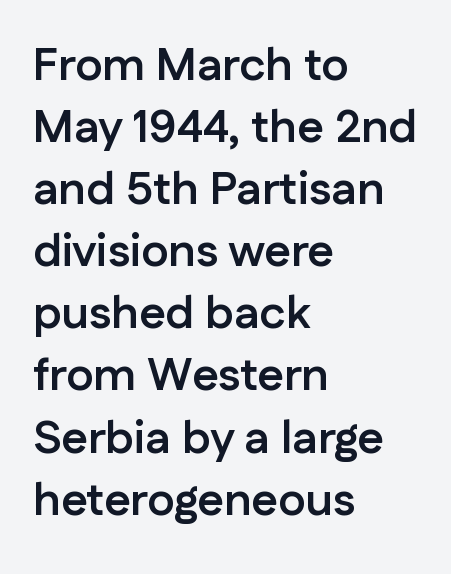
The image shows 46 px semibold sans-serif type, upright; set left-aligned, normal line spacing (1.35x), normal letter spacing, not underlined; low stroke contrast and a medium x-height.
